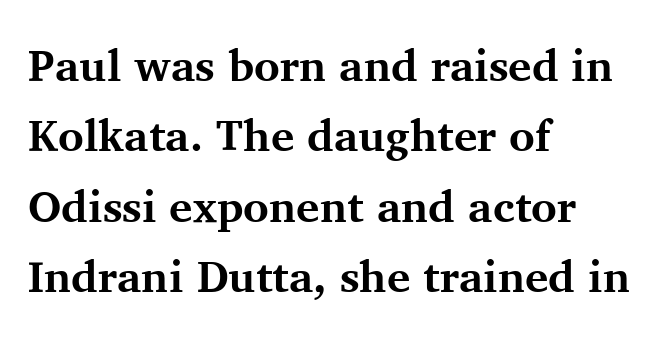
{"serif": "yes", "italic": "no", "bold": "yes", "weight": "bold", "width": "normal", "stroke_contrast": "medium", "x_height": "medium", "monospaced": "no", "underline": "no", "align": "left", "line_spacing": "normal", "line_spacing_ratio": 1.6, "letter_spacing": "normal", "letter_spacing_em": 0.0, "glyph_px": 44}
